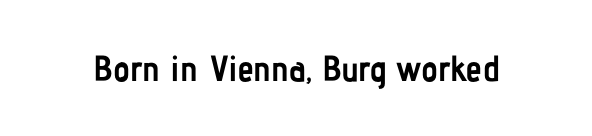
Words float on clear page, feet unadorned. A typesetter would call this zero additional tracking. Nope, no serifs anywhere on these letters. Italic: no, the glyphs are upright roman.
